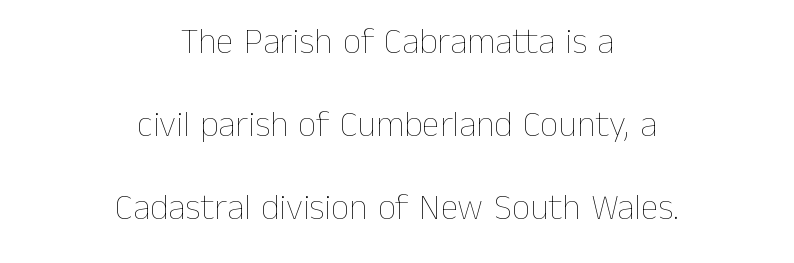
Q: Is the text bold? A: No.
Q: Is the text italic (slanted)? A: No, it is upright.
Q: Is the text underlined? A: No.
Q: How is the paragraph aligned? A: Centered.
Q: Is the spacing between letters normal or unusually wide? A: Normal.
Q: Is the spacing between lines tight, normal or loose? A: Loose.
Q: Width (condensed, normal, or wide)? A: Normal.
Q: Stroke contrast? A: Low.
Q: x-height? A: Medium.
Q: Monospaced? A: No.
